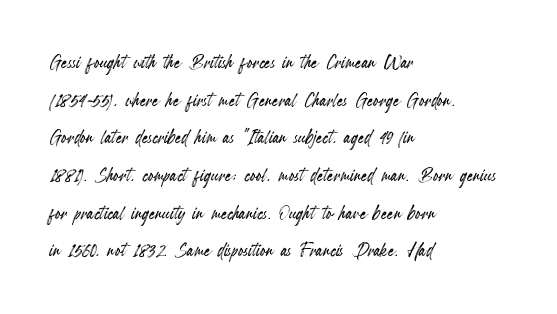
Students, observe: this is what conventionally led text looks like. Horizontally, the lines are justified to the leading edge only. The type is set solid horizontally, with unmodified tracking. The baseline area is clear.
